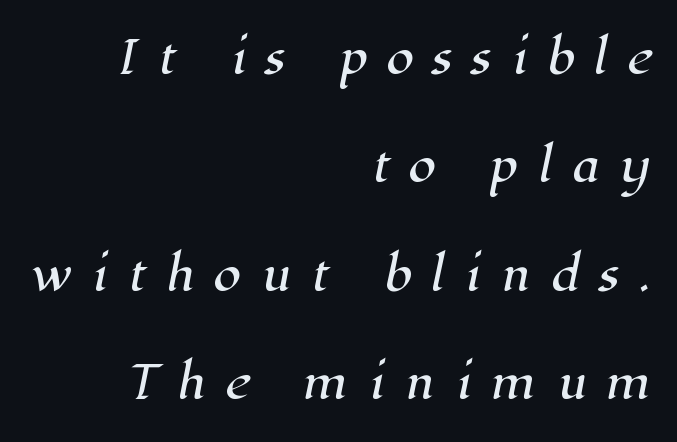
{"serif": "yes", "width": "normal", "stroke_contrast": "high", "x_height": "medium", "monospaced": "no", "underline": "no", "align": "right", "line_spacing": "loose", "line_spacing_ratio": 2.41, "letter_spacing": "wide", "letter_spacing_em": 0.42, "glyph_px": 45}
